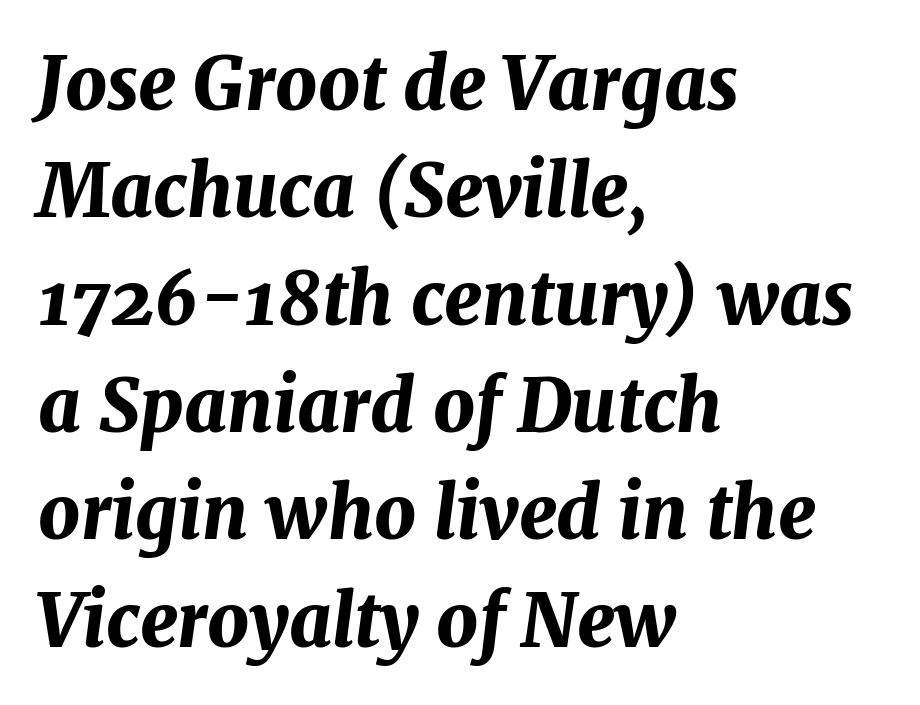
There is no visible air inserted between adjacent glyphs. The gap between lines stays unmarked. These lines carry a lot of weight — the face is fully bold. Is there much room between lines? A standard amount, neither cramped nor airy. Proportional: the letters do not fall into vertical columns. An italicized treatment has been applied to the whole sample.
